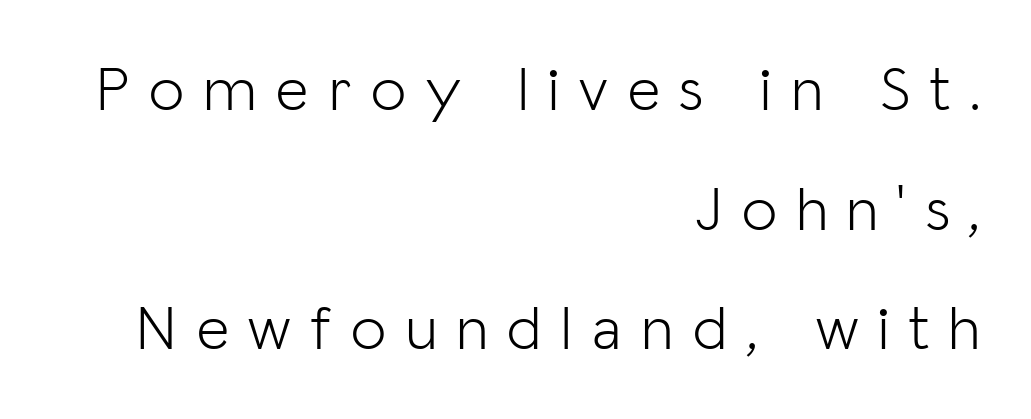
The image shows 63 px light sans-serif type, upright; set right-aligned, loose line spacing (1.9x), unusually wide letter spacing (+0.32 em), not underlined; low stroke contrast and a medium x-height.
